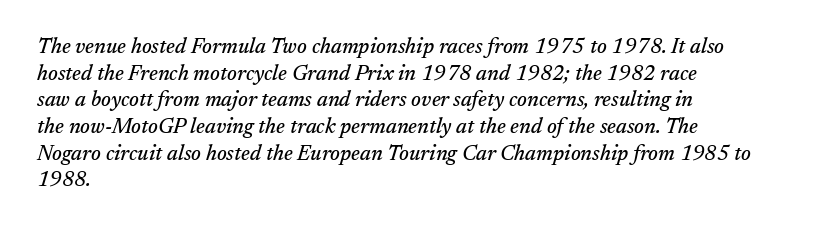
The image shows 21 px text type, italic (leaning right); set left-aligned, normal line spacing (1.27x), normal letter spacing, not underlined.
